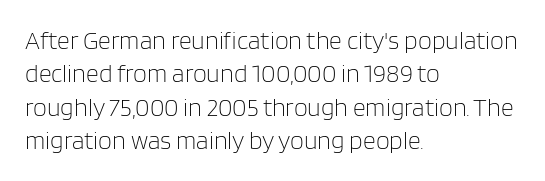
{"italic": "no", "bold": "no", "underline": "no", "align": "left", "line_spacing": "normal", "line_spacing_ratio": 1.34, "letter_spacing": "normal", "letter_spacing_em": 0.0, "glyph_px": 25}
